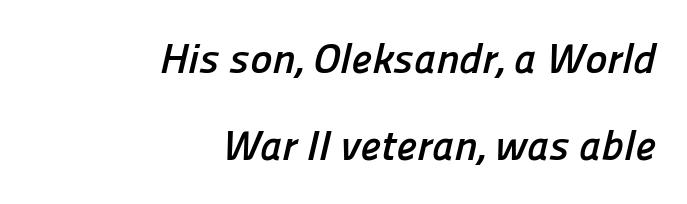
{"serif": "no", "bold": "yes", "weight": "semibold", "width": "normal", "stroke_contrast": "low", "x_height": "medium", "monospaced": "no", "underline": "no", "align": "right", "line_spacing": "loose", "line_spacing_ratio": 2.07, "letter_spacing": "normal", "letter_spacing_em": 0.0, "glyph_px": 42}
